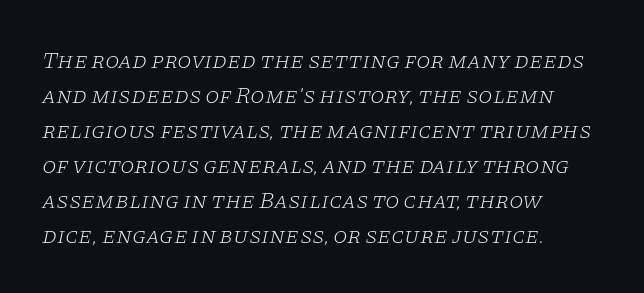
The image shows 23 px text type, italic (leaning right); set left-aligned, normal line spacing (1.52x), normal letter spacing, not underlined.
